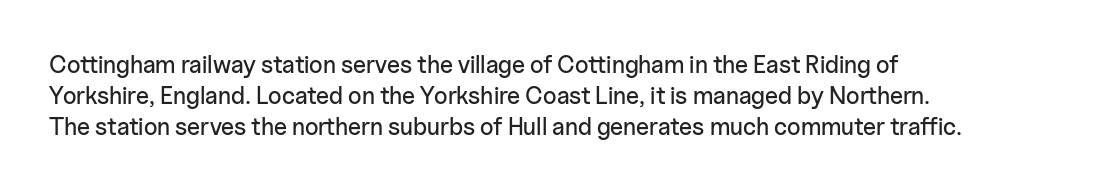
Q: Is the text italic (slanted)? A: No, it is upright.
Q: Is the text underlined? A: No.
Q: How is the paragraph aligned? A: Left-aligned.
Q: Is the spacing between letters normal or unusually wide? A: Normal.
Q: Is the spacing between lines tight, normal or loose? A: Normal.
